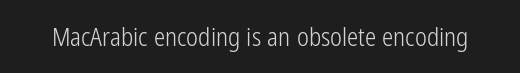
Q: Is the text bold? A: No.
Q: Is the text italic (slanted)? A: No, it is upright.
Q: Is the text underlined? A: No.
Q: Is the spacing between letters normal or unusually wide? A: Normal.
